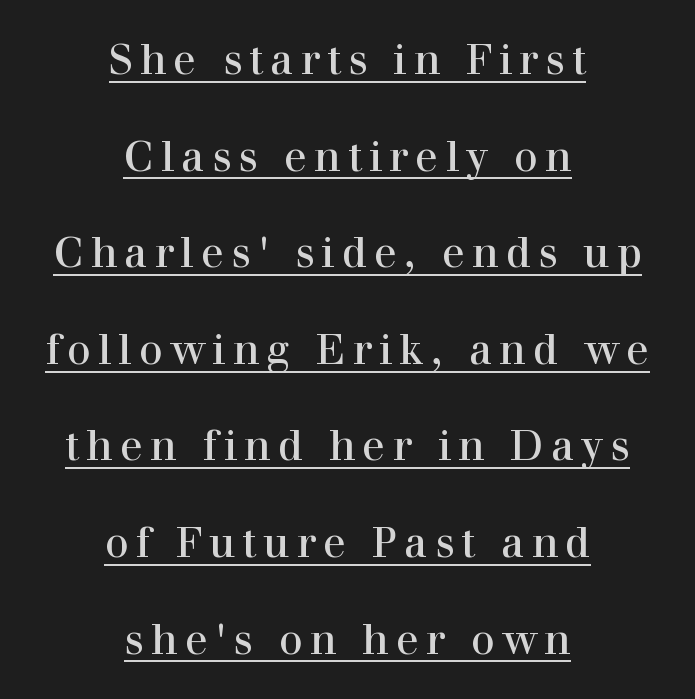
{"serif": "yes", "italic": "no", "bold": "no", "weight": "regular", "width": "normal", "stroke_contrast": "high", "x_height": "medium", "monospaced": "no", "underline": "yes", "align": "center", "line_spacing": "loose", "line_spacing_ratio": 2.3, "glyph_px": 42}
